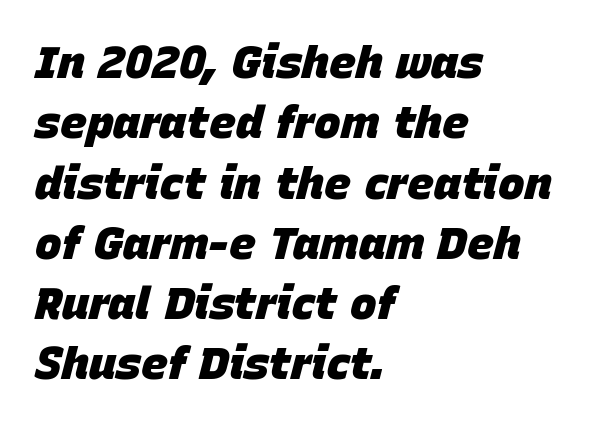
Every character sits at an angle, as italics do. Normally led — the rows are evenly, conventionally spaced. No word sits above an underline. Does the copy run flush right? No — it runs flush left. A typesetter would call this zero additional tracking.
